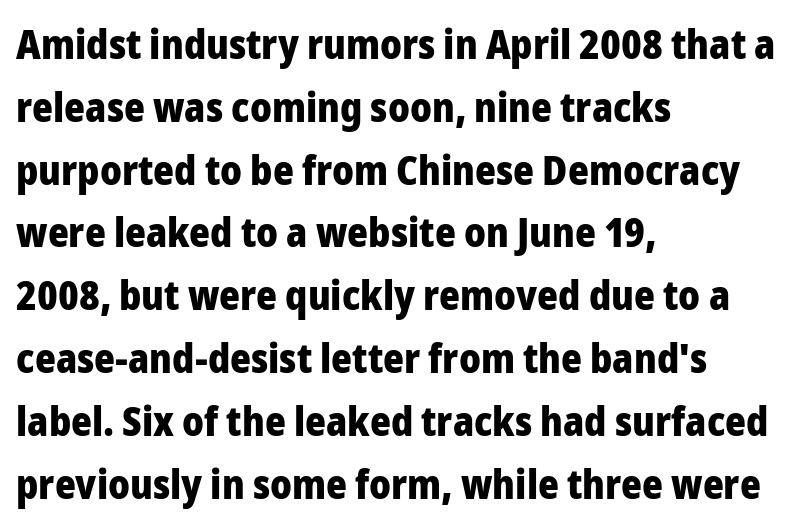
{"serif": "no", "italic": "no", "bold": "yes", "weight": "heavy", "width": "normal", "stroke_contrast": "low", "x_height": "medium", "monospaced": "no", "underline": "no", "align": "left", "line_spacing": "normal", "line_spacing_ratio": 1.57, "letter_spacing": "normal", "letter_spacing_em": 0.0, "glyph_px": 40}
